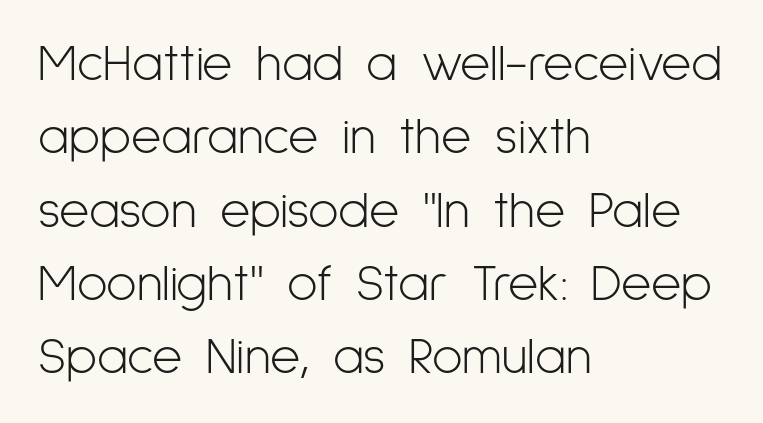
Nothing sits at the stroke ends, so this counts as sans-serif. Lines of text with bare space underneath. Reading down the column, the eye jumps a familiar distance to each next line. Italic: no, the glyphs are upright roman.
